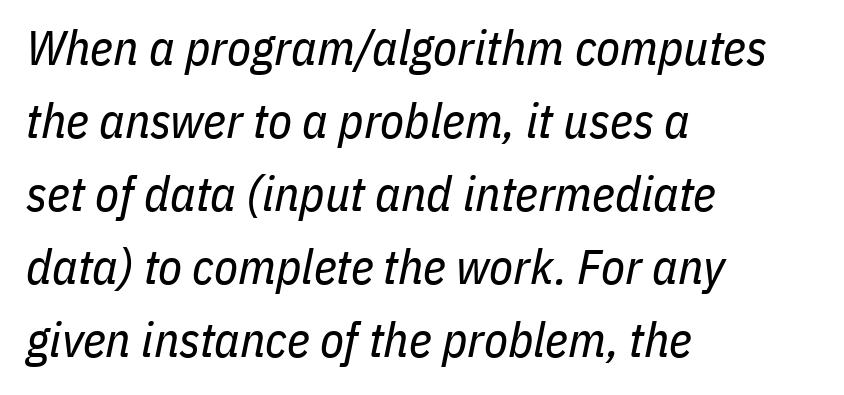
Q: Is the text bold? A: No.
Q: Is the text italic (slanted)? A: Yes, it leans right by about 11 degrees.
Q: Is the text underlined? A: No.
Q: How is the paragraph aligned? A: Left-aligned.
Q: Is the spacing between letters normal or unusually wide? A: Normal.
Q: Is the spacing between lines tight, normal or loose? A: Normal.
Q: Width (condensed, normal, or wide)? A: Condensed.
Q: Stroke contrast? A: Low.
Q: x-height? A: Medium.
Q: Monospaced? A: No.
